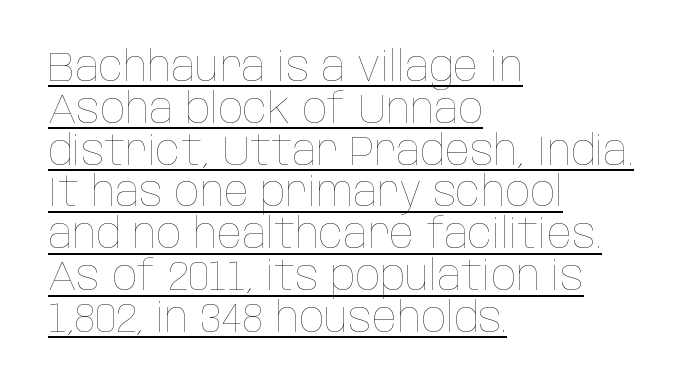
{"italic": "no", "bold": "no", "weight": "thin", "width": "condensed", "stroke_contrast": "low", "x_height": "large", "monospaced": "no", "underline": "yes", "align": "left", "line_spacing": "tight", "line_spacing_ratio": 1.02, "letter_spacing": "normal", "letter_spacing_em": 0.0, "glyph_px": 41}
